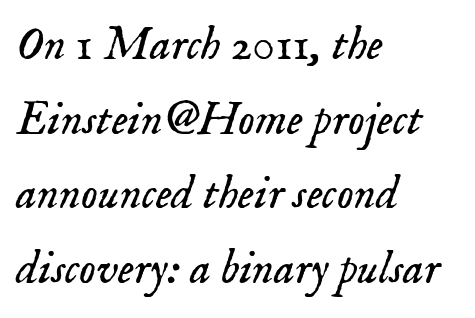
The image shows 47 px light serif type, italic (leaning right); set left-aligned, normal line spacing (1.59x), normal letter spacing, not underlined; low stroke contrast and a small x-height.
